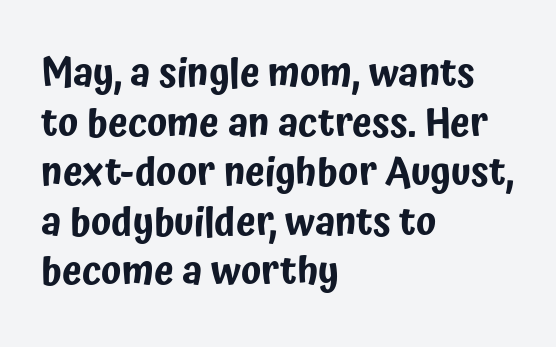
Q: Is the text italic (slanted)? A: No, it is upright.
Q: Is the typeface a serif or a sans-serif typeface? A: Sans-serif.
Q: Is the text underlined? A: No.
Q: How is the paragraph aligned? A: Left-aligned.
Q: Is the spacing between letters normal or unusually wide? A: Normal.
Q: Width (condensed, normal, or wide)? A: Condensed.
Q: Stroke contrast? A: Low.
Q: x-height? A: Medium.
Q: Monospaced? A: No.
